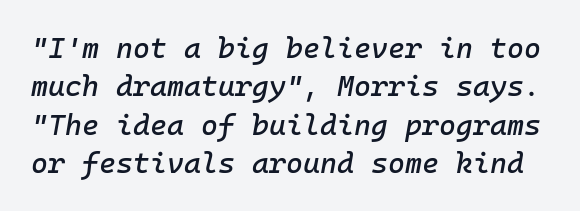
The image shows 29 px text type, italic (leaning right), monospaced; set normal line spacing (1.32x), normal letter spacing, not underlined; low stroke contrast and a medium x-height.
